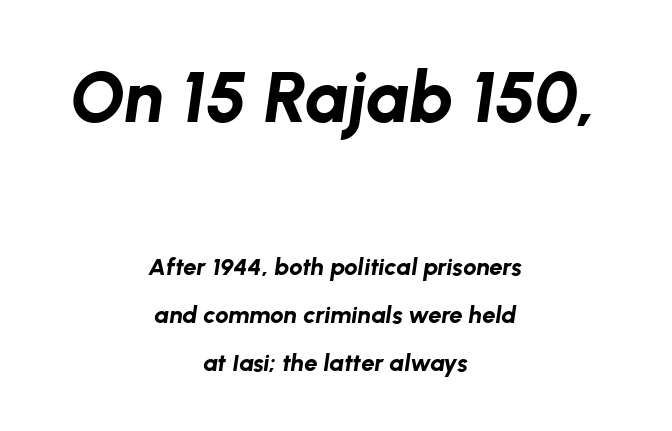
Q: Is the text bold? A: Yes.
Q: Is the text italic (slanted)? A: Yes, it leans right by about 8 degrees.
Q: Is the text underlined? A: No.
Q: How is the paragraph aligned? A: Centered.
Q: Is the spacing between letters normal or unusually wide? A: Normal.
Q: Is the spacing between lines tight, normal or loose? A: Loose.
Q: Which block of text is set in a larger size, the first (top) or the second (bottom)? A: The first (top) one.
Q: Width (condensed, normal, or wide)? A: Normal.
Q: Stroke contrast? A: Low.
Q: x-height? A: Medium.
Q: Monospaced? A: No.
